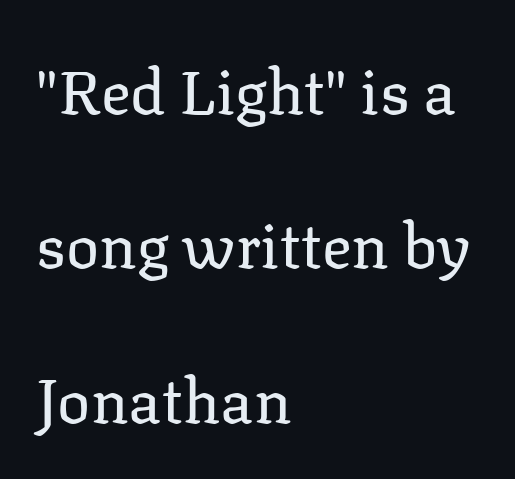
One-word summary of the alignment: left. The type is set solid horizontally, with unmodified tracking. This sample uses a serif face. The lettering holds an erect, upright posture throughout. The space between consecutive lines is lavish. Is this a fixed-width face? No — the glyphs have proportional, varying widths.
